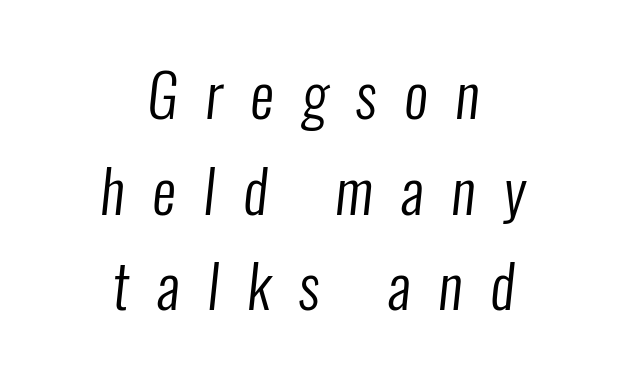
The image shows 59 px regular-weight, condensed sans-serif type; set centered, normal line spacing (1.62x), unusually wide letter spacing (+0.47 em), not underlined; low stroke contrast and a medium x-height.
